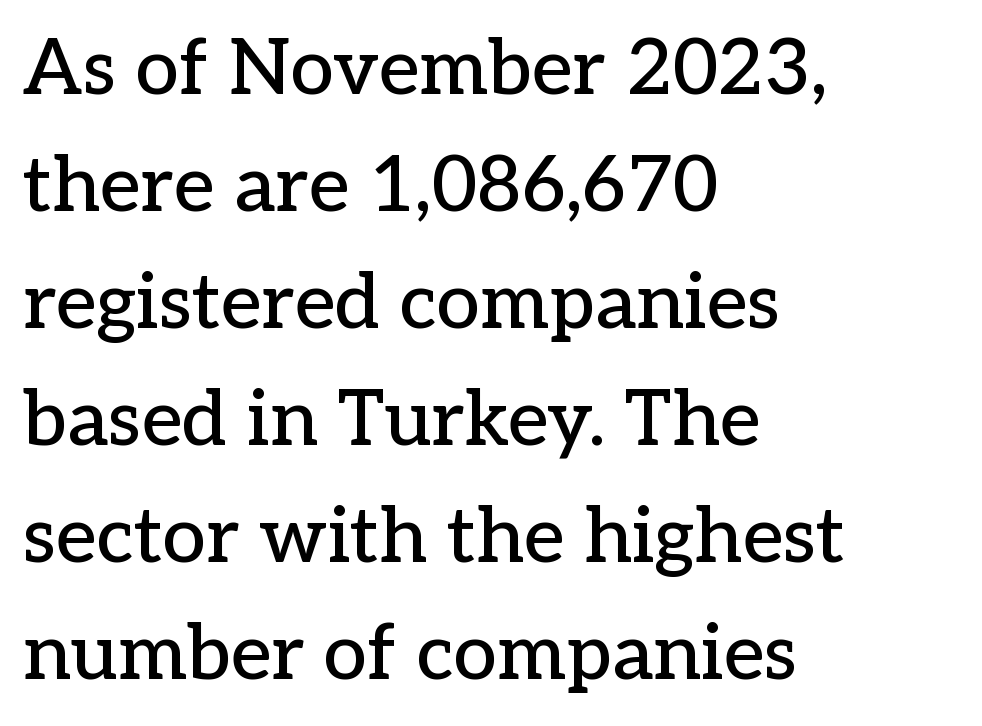
{"serif": "yes", "italic": "no", "width": "normal", "stroke_contrast": "low", "x_height": "medium", "monospaced": "no", "underline": "no", "align": "left", "line_spacing": "normal", "line_spacing_ratio": 1.5, "letter_spacing": "normal", "letter_spacing_em": 0.0, "glyph_px": 78}
